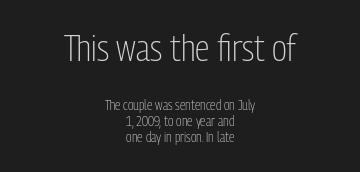
{"serif": "no", "italic": "no", "bold": "no", "weight": "light", "width": "condensed", "stroke_contrast": "low", "x_height": "medium", "monospaced": "no", "underline": "no", "align": "center", "line_spacing": "tight", "line_spacing_ratio": 1.13, "letter_spacing": "normal", "letter_spacing_em": 0.0, "larger_block": "first", "size_ratio": 2.64, "glyph_px": 37}
